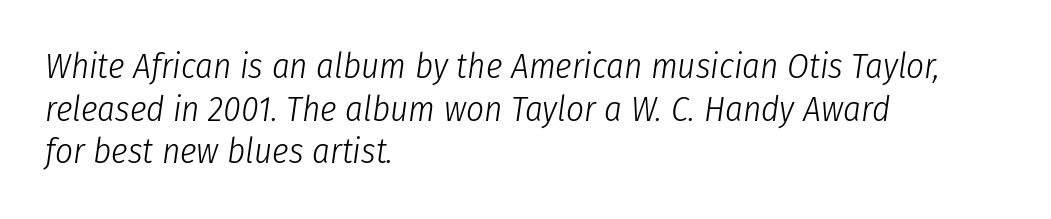
{"italic": "yes", "lean": "right", "slant_degrees": 8, "bold": "no", "weight": "light", "width": "condensed", "stroke_contrast": "low", "x_height": "medium", "monospaced": "no", "underline": "no", "align": "left", "line_spacing_ratio": 1.22, "letter_spacing": "normal", "letter_spacing_em": 0.0, "glyph_px": 35}
